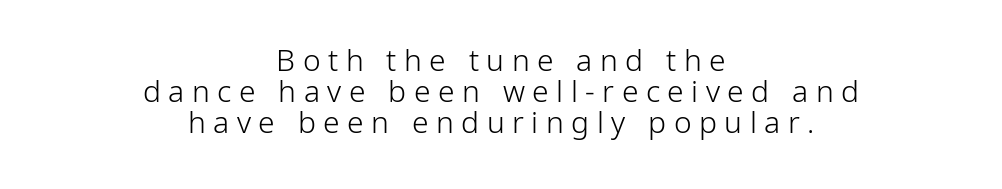
Whoever set this chose condensed vertical rhythm over breathing room. Look at the bottom of the vertical strokes: they stop flat, with no serifs. If you folded the block vertically in half, each line would mirror itself in length. Is this a fixed-width face? No — the glyphs have proportional, varying widths. The words here are not underlined. The tracking reads as deliberately expanded to a designer's eye.
